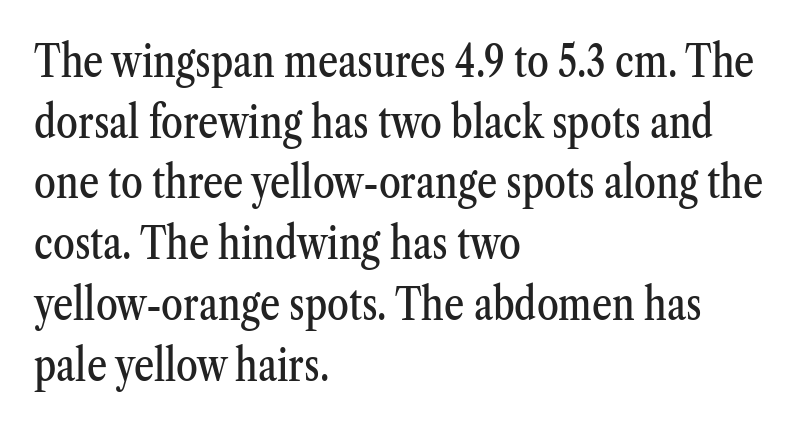
Line beginnings align vertically; line endings do not. Beneath every word, the page is bare. These lines are composed in type with serifs. This rendering leaves character spacing at its baseline value.
